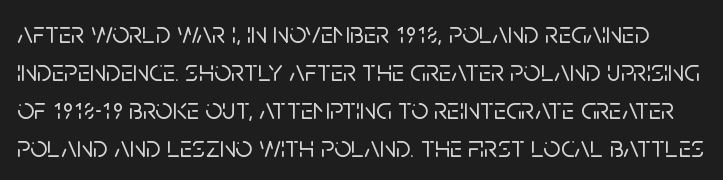
Q: Is the text italic (slanted)? A: No, it is upright.
Q: Is the typeface a serif or a sans-serif typeface? A: Sans-serif.
Q: Is the text underlined? A: No.
Q: Is the spacing between letters normal or unusually wide? A: Normal.
Q: Is the spacing between lines tight, normal or loose? A: Normal.
Q: Width (condensed, normal, or wide)? A: Normal.
Q: Stroke contrast? A: Low.
Q: x-height? A: Large.
Q: Monospaced? A: No.
